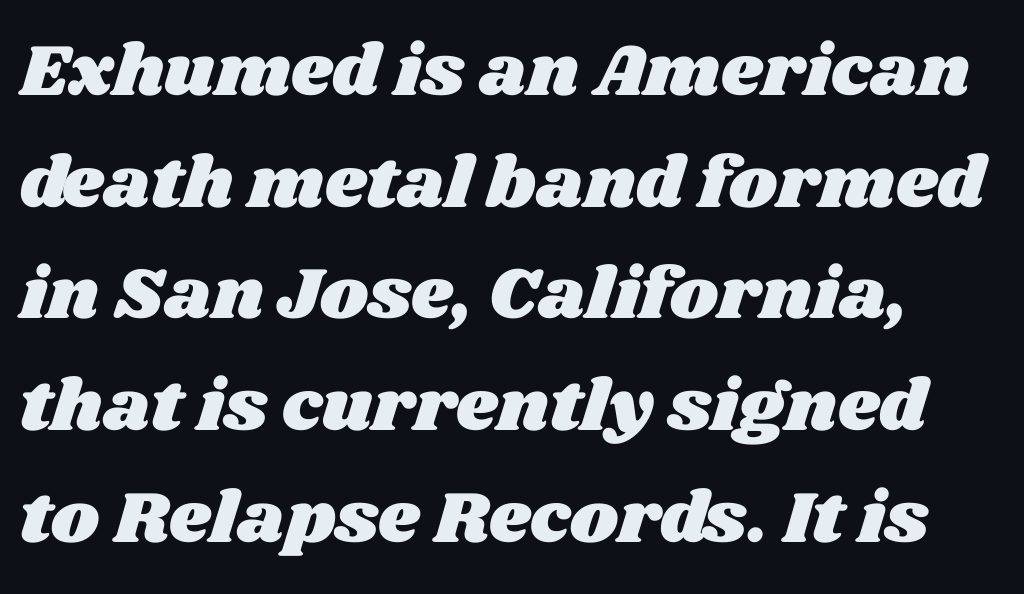
{"width": "wide", "stroke_contrast": "medium", "x_height": "large", "monospaced": "no", "underline": "no", "line_spacing": "normal", "line_spacing_ratio": 1.53, "letter_spacing": "normal", "letter_spacing_em": 0.0, "glyph_px": 73}
